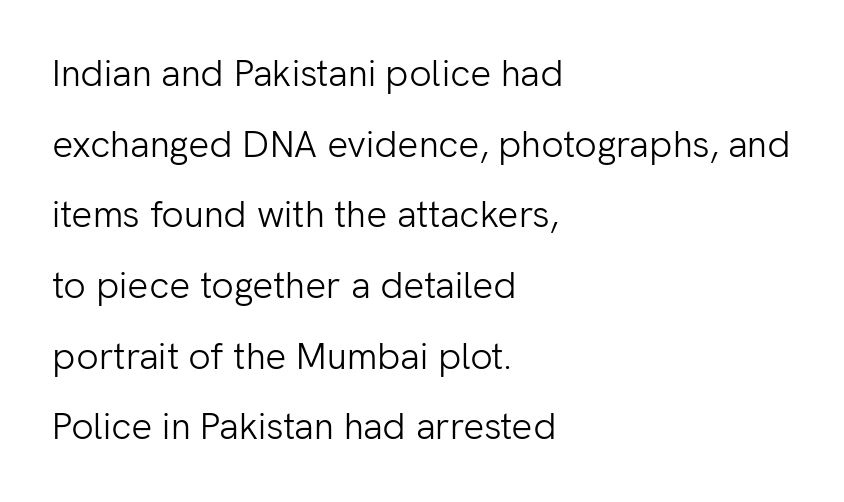
Q: Is the text bold? A: No.
Q: Is the text italic (slanted)? A: No, it is upright.
Q: Is the typeface a serif or a sans-serif typeface? A: Sans-serif.
Q: Is the text underlined? A: No.
Q: How is the paragraph aligned? A: Left-aligned.
Q: Is the spacing between letters normal or unusually wide? A: Normal.
Q: Is the spacing between lines tight, normal or loose? A: Loose.
Q: Width (condensed, normal, or wide)? A: Normal.
Q: Stroke contrast? A: Low.
Q: x-height? A: Medium.
Q: Monospaced? A: No.
